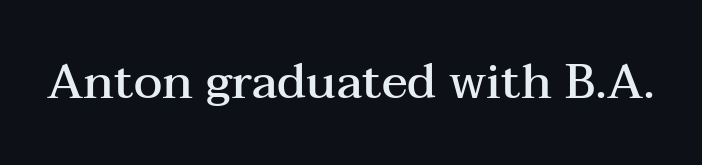
The image shows 48 px semibold, wide serif type, upright; set normal letter spacing, not underlined; medium stroke contrast and a medium x-height.
